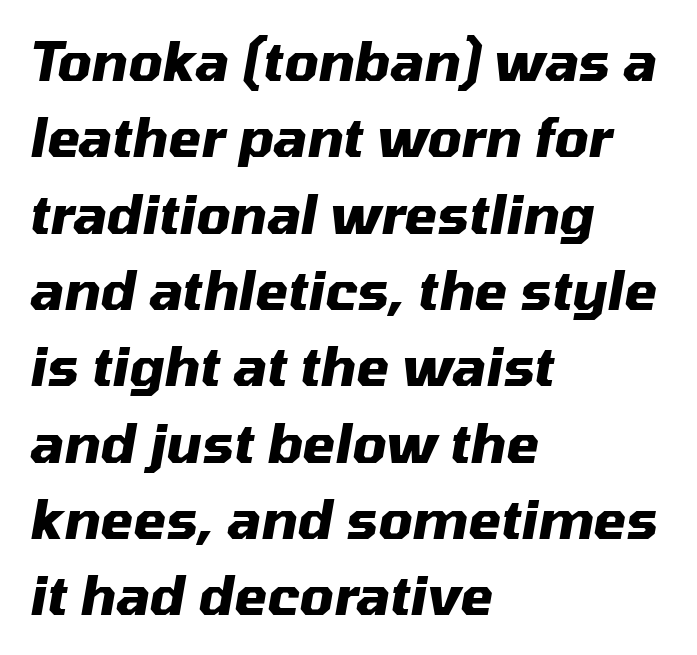
Q: Is the text bold? A: Yes.
Q: Is the text italic (slanted)? A: Yes, it leans right by about 10 degrees.
Q: Is the text underlined? A: No.
Q: How is the paragraph aligned? A: Left-aligned.
Q: Is the spacing between letters normal or unusually wide? A: Normal.
Q: Is the spacing between lines tight, normal or loose? A: Normal.
Q: Width (condensed, normal, or wide)? A: Normal.
Q: Stroke contrast? A: Medium.
Q: x-height? A: Medium.
Q: Monospaced? A: No.
